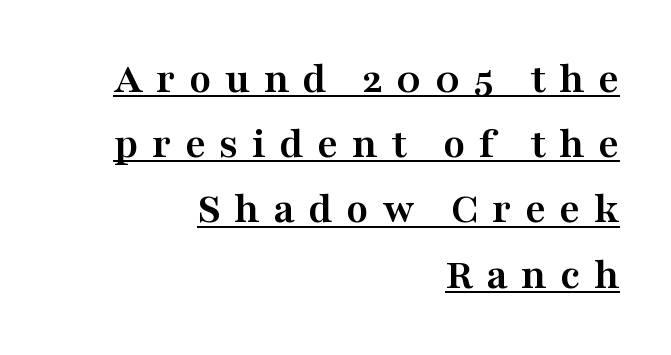
The lines in this sample share a right terminus and differ only in where they begin. In designer terms, the underline attribute is active on this setting. Looks like regular typesetting: each glyph gets only the width it needs. Typographic density is high because the face is bold. The type is letterspaced generously, with wide tracking. In terms of letterform style, serifs are clearly present.
